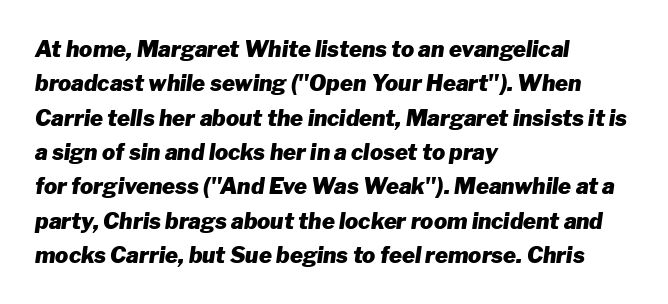
{"italic": "yes", "lean": "right", "slant_degrees": 8, "bold": "yes", "underline": "no", "align": "left", "line_spacing": "normal", "line_spacing_ratio": 1.56, "letter_spacing": "normal", "letter_spacing_em": 0.0, "glyph_px": 22}
